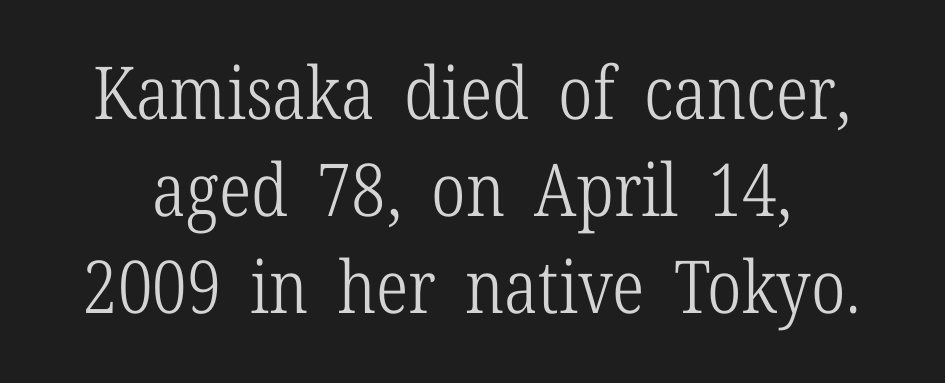
{"serif": "yes", "italic": "no", "bold": "no", "weight": "light", "width": "condensed", "stroke_contrast": "low", "x_height": "medium", "monospaced": "no", "underline": "no", "line_spacing": "normal", "line_spacing_ratio": 1.33, "letter_spacing": "normal", "letter_spacing_em": 0.0, "glyph_px": 73}
